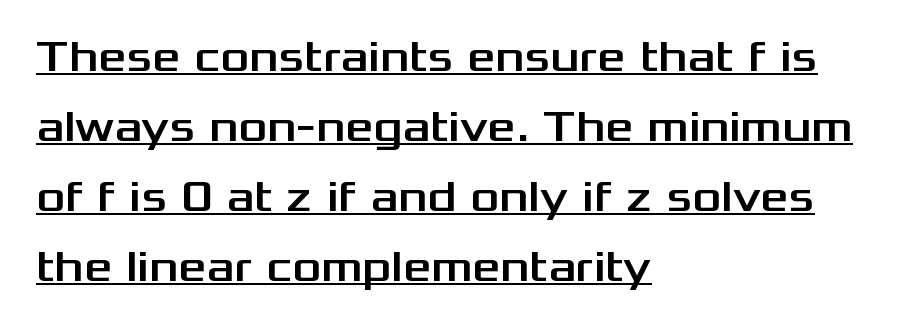
Typeset ragged right — the left edge is the straight one. A typesetter would label this face a sans. Characters follow at the spacing the type designer built in. Do the characters align in a grid? No, the font is proportional.
